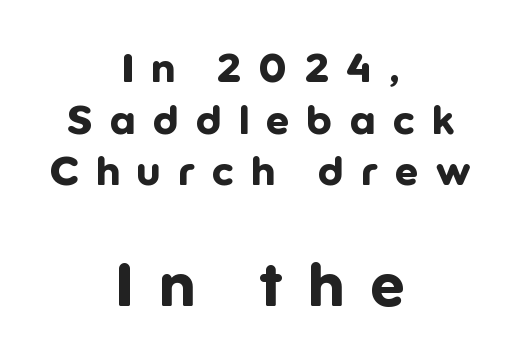
Q: Is the text bold? A: Yes.
Q: Is the text italic (slanted)? A: No, it is upright.
Q: Is the typeface a serif or a sans-serif typeface? A: Sans-serif.
Q: Is the text underlined? A: No.
Q: How is the paragraph aligned? A: Centered.
Q: Is the spacing between letters normal or unusually wide? A: Unusually wide.
Q: Is the spacing between lines tight, normal or loose? A: Normal.
Q: Which block of text is set in a larger size, the first (top) or the second (bottom)? A: The second (bottom) one.
Q: Width (condensed, normal, or wide)? A: Normal.
Q: Stroke contrast? A: Low.
Q: x-height? A: Medium.
Q: Monospaced? A: No.
